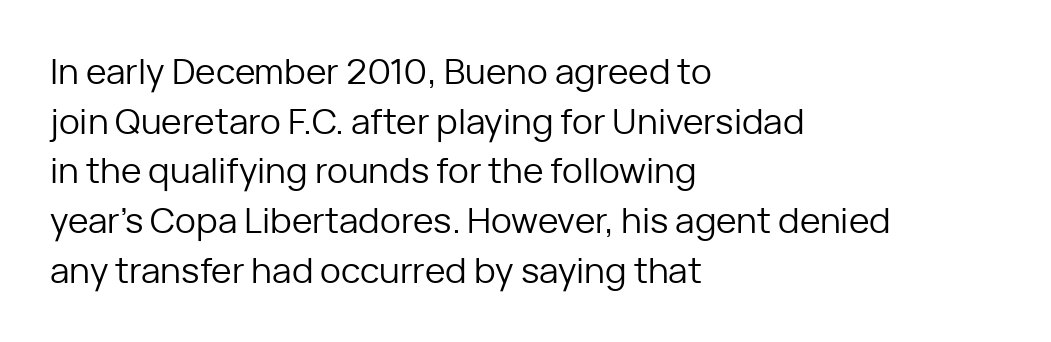
This sample uses an upright cut, with every glyph sitting square on the baseline. No letter is thick-stroked: the sample isn't bold. In terms of letterform style, serifs are entirely absent. Successive baselines arrive at the customary interval. Has an underline been added? It has not. These lines stack with their left ends in a neat column.
